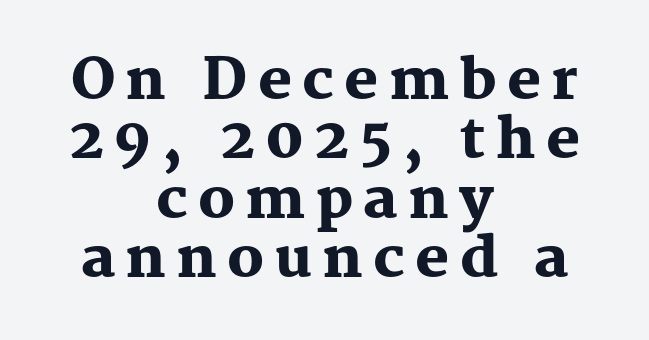
The image shows 57 px heavy serif type, upright; set centered, tight line spacing (1.04x), not underlined; medium stroke contrast and a medium x-height.
